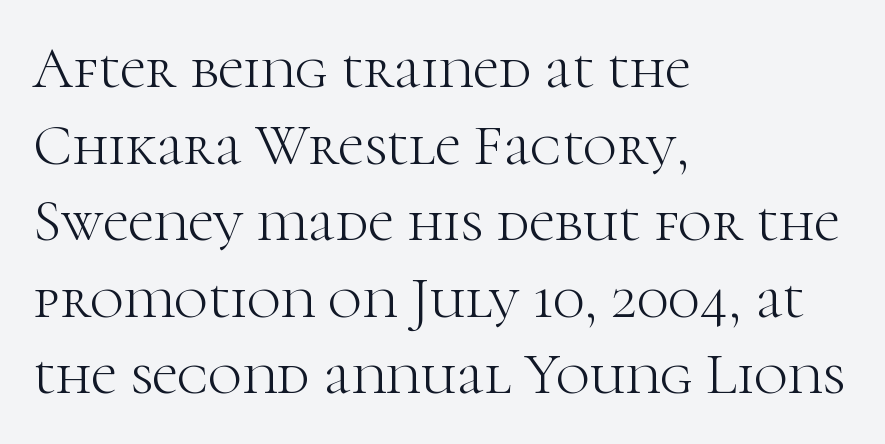
Q: Is the text bold? A: No.
Q: Is the text italic (slanted)? A: No, it is upright.
Q: Is the typeface a serif or a sans-serif typeface? A: Serif.
Q: Is the text underlined? A: No.
Q: How is the paragraph aligned? A: Left-aligned.
Q: Is the spacing between letters normal or unusually wide? A: Normal.
Q: Is the spacing between lines tight, normal or loose? A: Normal.
Q: Width (condensed, normal, or wide)? A: Normal.
Q: Stroke contrast? A: High.
Q: x-height? A: Medium.
Q: Monospaced? A: No.
